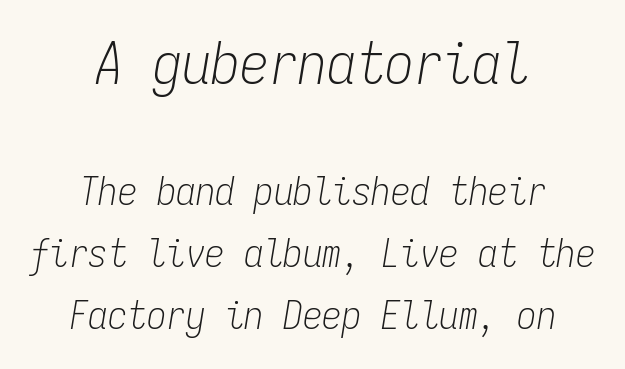
If you measured baseline to baseline, you'd find a middling distance. The lettering tilts uniformly, giving the passage an italic look. Lines of text with bare space underneath. The upper block of text is set noticeably larger than the block beneath it. No extra tracking has been applied to these lines. Alignment: centered.
